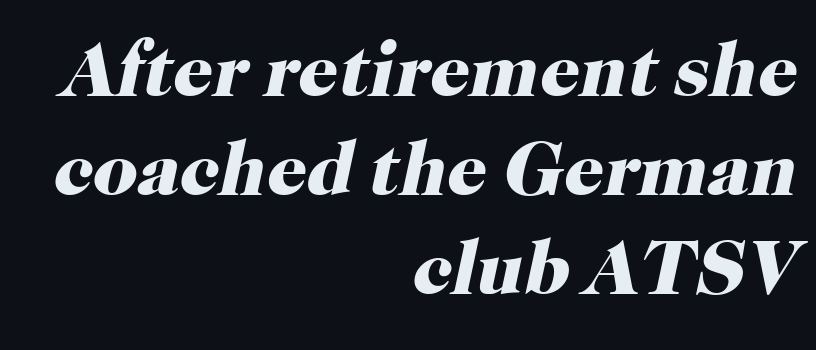
The image shows 78 px heavy serif type, italic (leaning right); set right-aligned, normal line spacing (1.27x), normal letter spacing, not underlined; high stroke contrast and a medium x-height.
